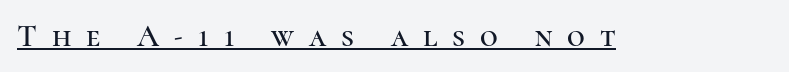
{"serif": "yes", "italic": "no", "width": "normal", "stroke_contrast": "high", "x_height": "medium", "monospaced": "no", "underline": "yes", "letter_spacing": "wide", "letter_spacing_em": 0.48, "glyph_px": 31}
